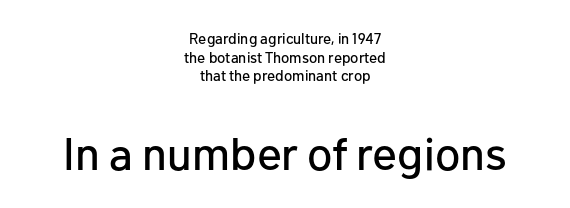
The image shows 46 px sans-serif type, upright; set centered, line spacing 1.24x, normal letter spacing, not underlined; the second (bottom) block is 3.07x larger; low stroke contrast and a medium x-height.
